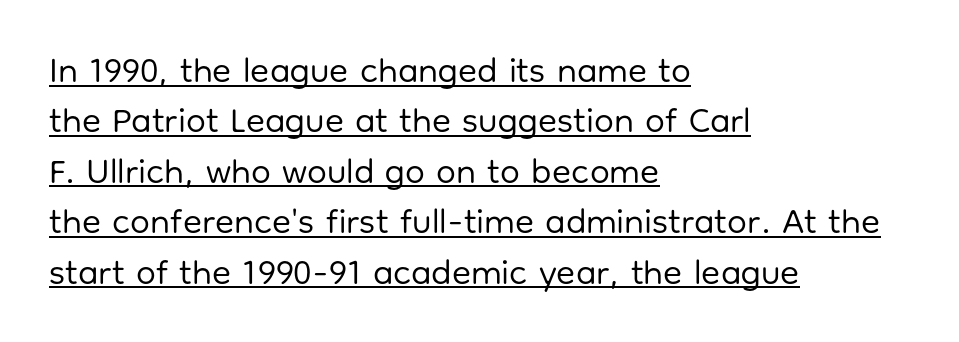
The image shows 35 px regular-weight sans-serif type, upright; set left-aligned, normal line spacing (1.44x), normal letter spacing, underlined; low stroke contrast and a medium x-height.
